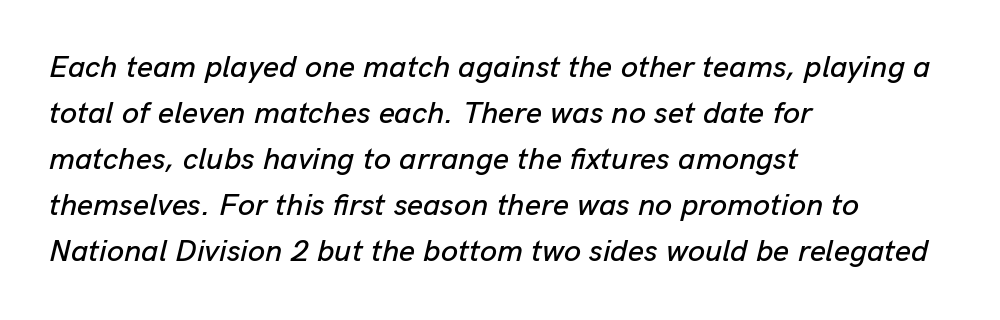
The image shows 31 px text type, italic (leaning right); set left-aligned, normal line spacing (1.48x), normal letter spacing, not underlined; low stroke contrast and a medium x-height.
